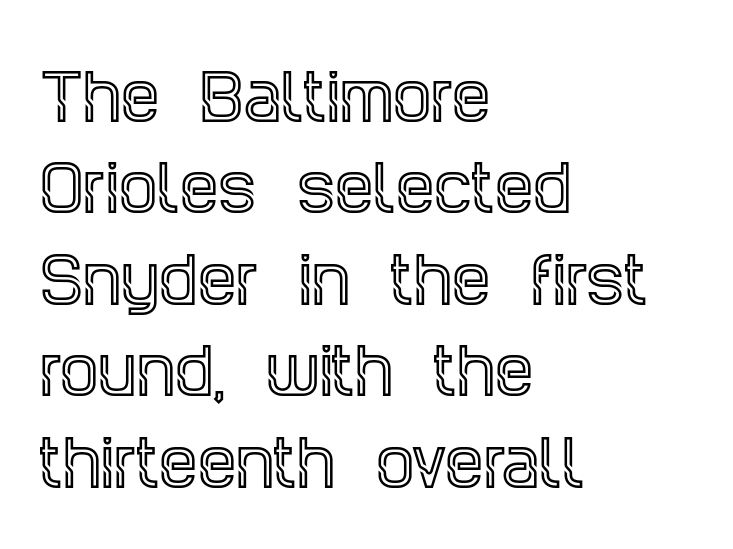
Each row of text sits above clean, open space. The leading is moderate, giving the passage an even texture. These lines are composed in type with serifs. In terms of posture, this sample is upright. A classic flush-left, rag-right setting is used for this passage.
